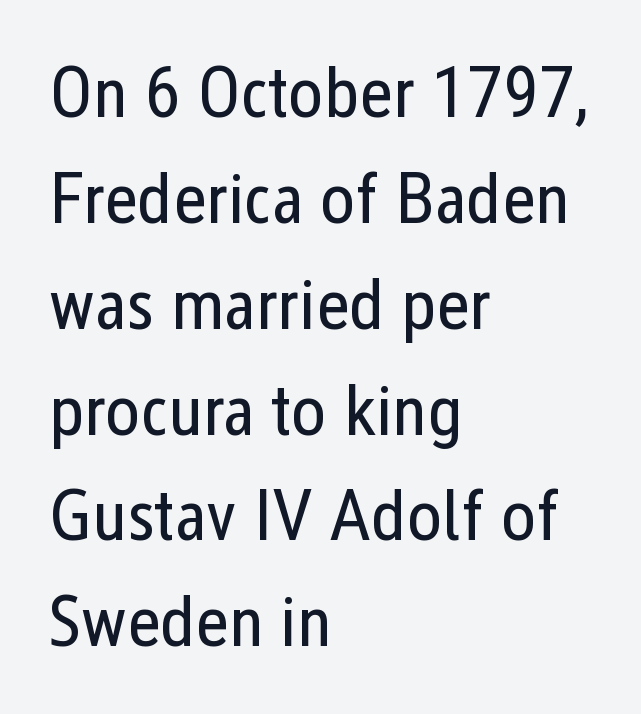
{"serif": "no", "italic": "no", "bold": "no", "weight": "regular", "width": "condensed", "stroke_contrast": "low", "x_height": "medium", "monospaced": "no", "underline": "no", "align": "left", "line_spacing": "normal", "line_spacing_ratio": 1.45, "letter_spacing": "normal", "letter_spacing_em": 0.0, "glyph_px": 73}
